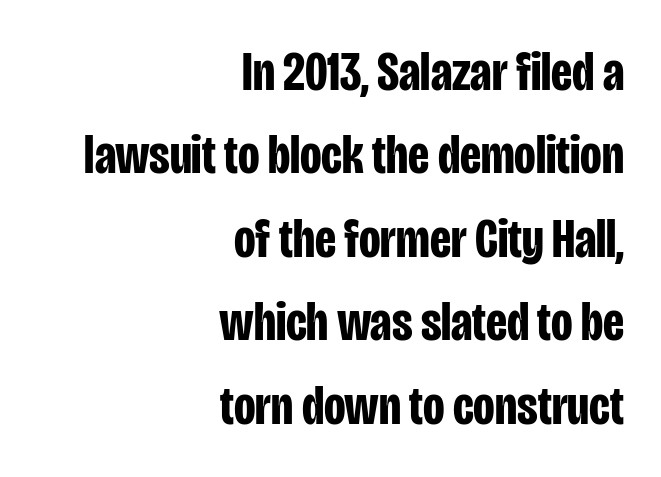
The image shows 56 px bold, condensed sans-serif type, upright; set right-aligned, normal line spacing (1.49x), normal letter spacing, not underlined; low stroke contrast and a large x-height.
